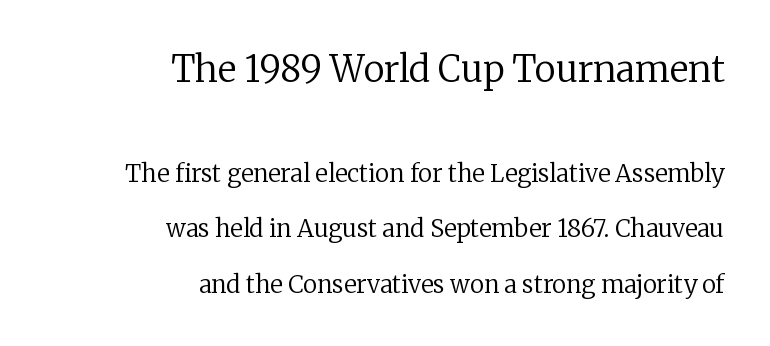
The image shows 36 px regular-weight serif type, upright; set right-aligned, loose line spacing (2.31x), normal letter spacing, not underlined; the first (top) block is 1.5x larger; low stroke contrast and a medium x-height.
